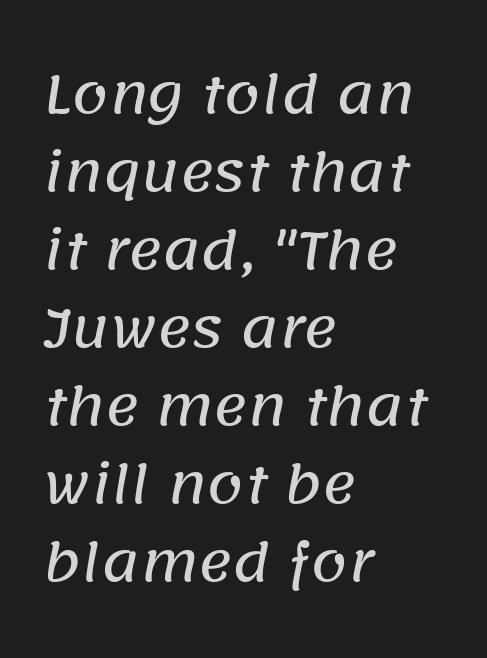
Is the letter spacing exaggerated? No — it looks like the ordinary default. The face used here is proportionally spaced, like ordinary book or web type. To sum up the face: it is a sans, with no serifs. Each row of text sits above clean, open space.
